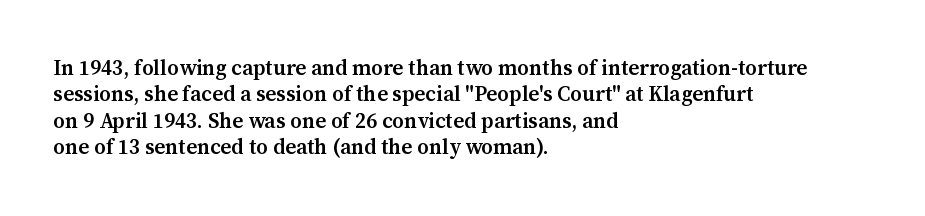
Q: Is the text bold? A: Semi-bold.
Q: Is the text italic (slanted)? A: No, it is upright.
Q: Is the text underlined? A: No.
Q: How is the paragraph aligned? A: Left-aligned.
Q: Is the spacing between letters normal or unusually wide? A: Normal.
Q: Is the spacing between lines tight, normal or loose? A: Normal.
